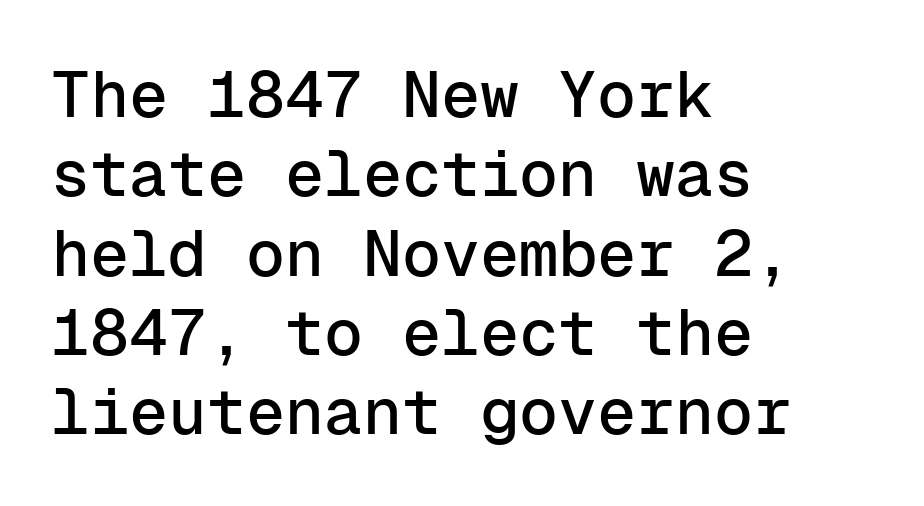
Q: Is the text italic (slanted)? A: No, it is upright.
Q: Is the typeface a serif or a sans-serif typeface? A: Sans-serif.
Q: Is the text underlined? A: No.
Q: How is the paragraph aligned? A: Left-aligned.
Q: Is the spacing between letters normal or unusually wide? A: Normal.
Q: Width (condensed, normal, or wide)? A: Normal.
Q: Stroke contrast? A: Low.
Q: x-height? A: Medium.
Q: Monospaced? A: Yes.
